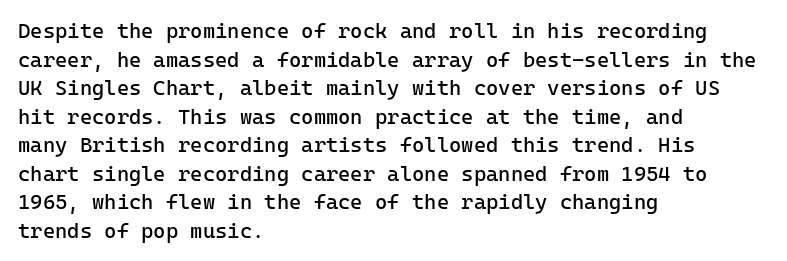
Q: Is the text bold? A: No.
Q: Is the text italic (slanted)? A: No, it is upright.
Q: Is the text underlined? A: No.
Q: How is the paragraph aligned? A: Left-aligned.
Q: Is the spacing between letters normal or unusually wide? A: Normal.
Q: Is the spacing between lines tight, normal or loose? A: Normal.
